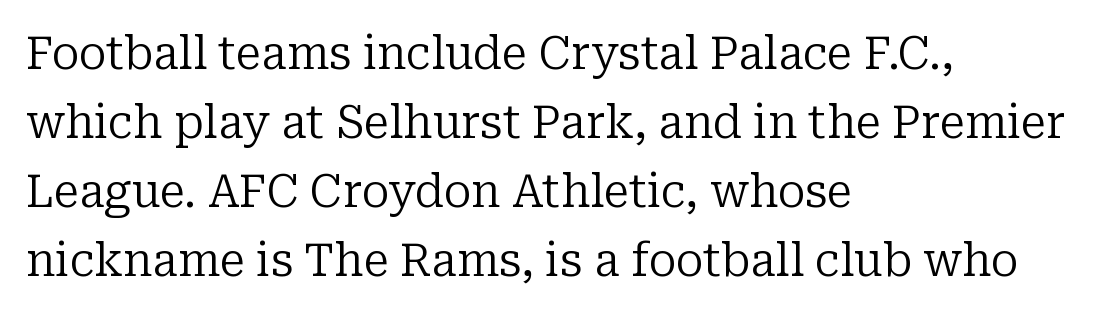
When letters stand straight like this, we call the style roman or upright. Baseline-to-baseline distance is the conventional proportion of letter height. The text was rendered using a seriffed face with decorative stroke endings. Lines of text with bare space underneath. The passage shown has conventional tracking throughout.
